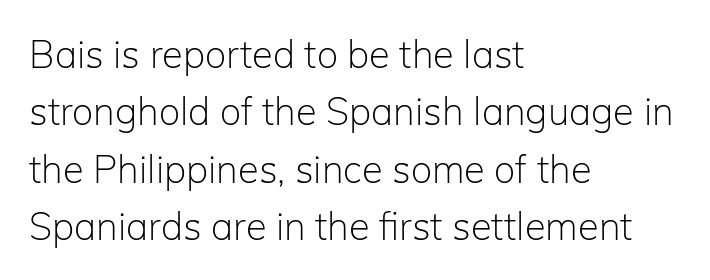
The image shows 38 px light sans-serif type, upright; set left-aligned, normal line spacing (1.51x), normal letter spacing, not underlined; low stroke contrast and a medium x-height.
